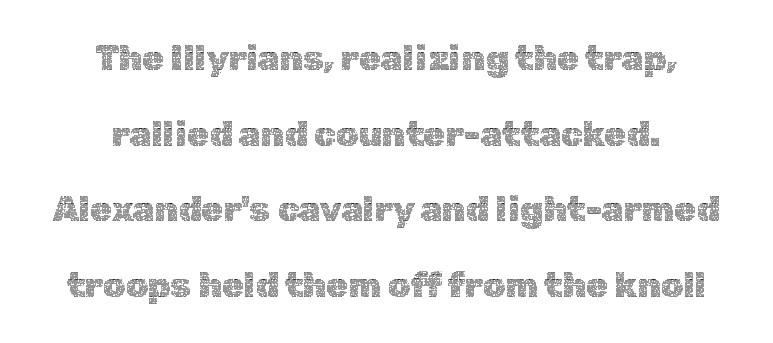
{"italic": "no", "bold": "no", "weight": "thin", "width": "normal", "x_height": "medium", "monospaced": "no", "underline": "no", "align": "center", "line_spacing": "loose", "line_spacing_ratio": 2.16, "letter_spacing": "normal", "letter_spacing_em": 0.0, "glyph_px": 35}
